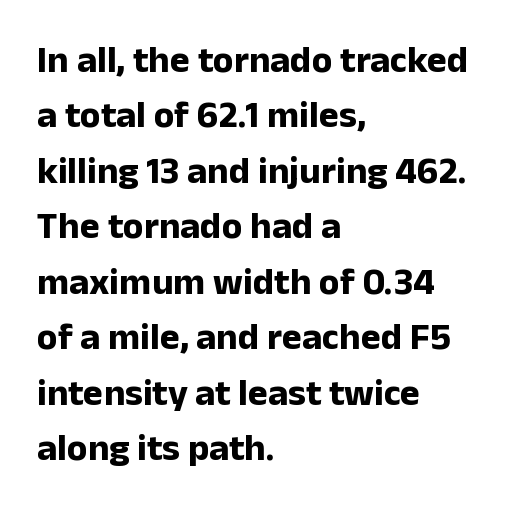
The image shows 38 px bold sans-serif type, upright; set left-aligned, normal line spacing (1.46x), normal letter spacing, not underlined; low stroke contrast and a medium x-height.
